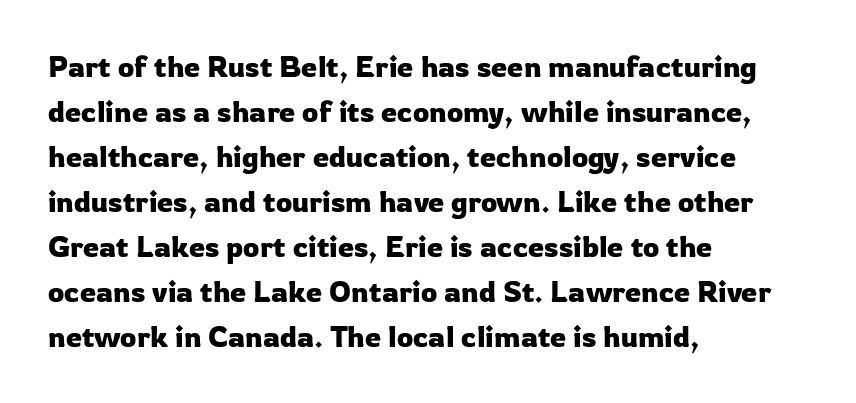
The image shows 29 px sans-serif type, upright; set left-aligned, normal line spacing (1.55x), normal letter spacing, not underlined; low stroke contrast and a medium x-height.
